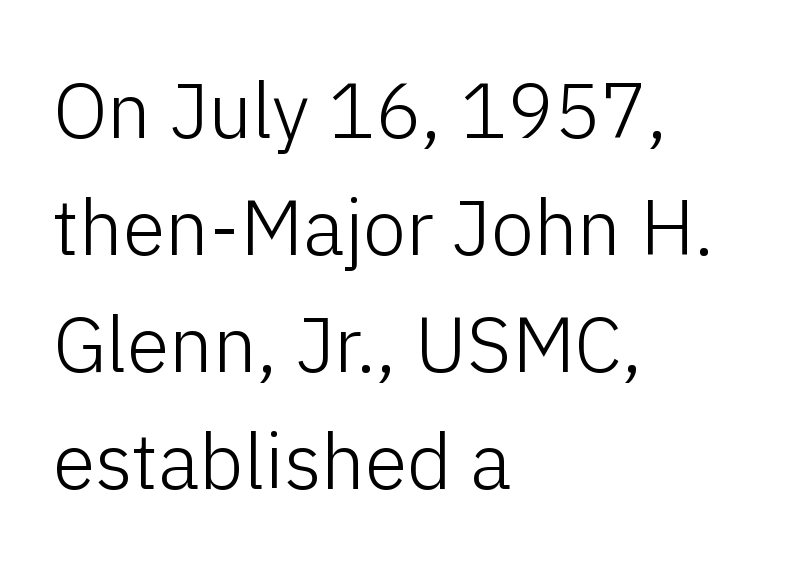
The image shows 78 px light sans-serif type, upright; set left-aligned, normal line spacing (1.5x), normal letter spacing, not underlined; low stroke contrast and a medium x-height.
